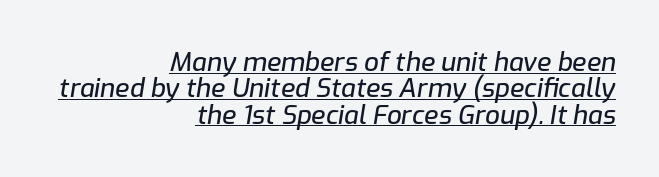
The image shows 26 px text type, italic (leaning right); set right-aligned, tight line spacing (1.01x), normal letter spacing, underlined.
